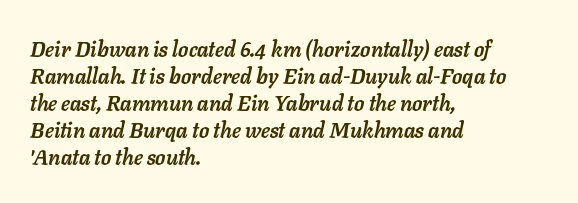
The image shows 21 px bold type, italic (leaning right); set left-aligned, normal line spacing (1.29x), normal letter spacing, not underlined.
